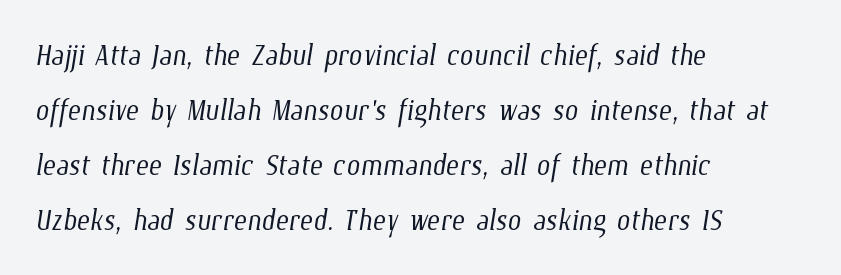
The ragged edge is on the right, which tells us the setting is flush left. Is this a fixed-width face? No — the glyphs have proportional, varying widths. Each stroke keeps to a modest, everyday thickness or less. Descenders are the only things crossing below the line. There is no visible air inserted between adjacent glyphs.
